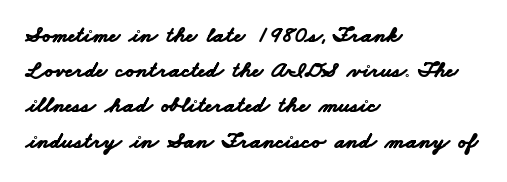
Q: Is the text bold? A: Yes.
Q: Is the text underlined? A: No.
Q: How is the paragraph aligned? A: Left-aligned.
Q: Is the spacing between letters normal or unusually wide? A: Normal.
Q: Is the spacing between lines tight, normal or loose? A: Normal.
